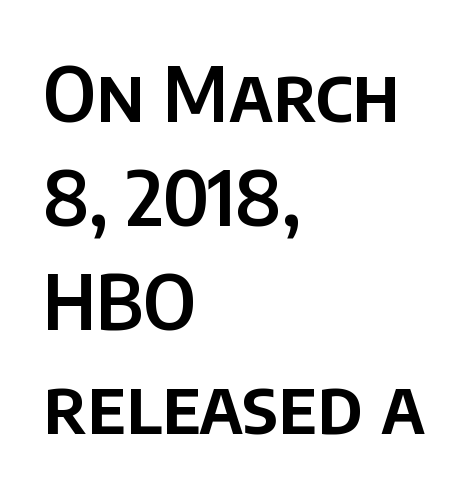
{"serif": "no", "italic": "no", "width": "normal", "stroke_contrast": "low", "x_height": "large", "monospaced": "no", "underline": "no", "align": "left", "line_spacing": "normal", "line_spacing_ratio": 1.37, "letter_spacing": "normal", "letter_spacing_em": 0.0, "glyph_px": 76}
